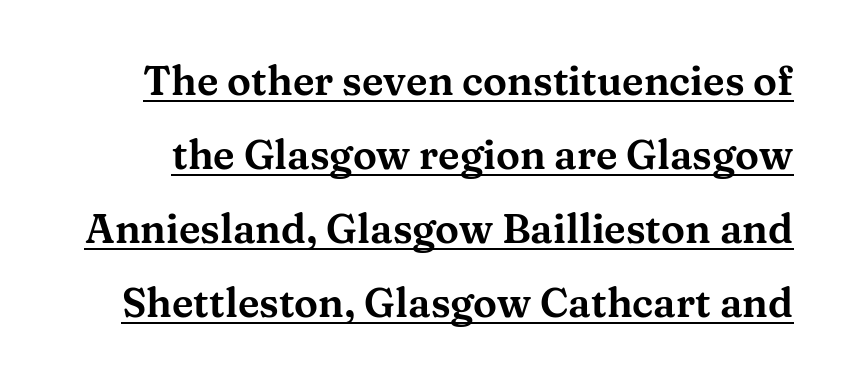
{"serif": "yes", "italic": "no", "width": "wide", "stroke_contrast": "medium", "x_height": "medium", "monospaced": "no", "underline": "yes", "line_spacing_ratio": 1.85, "letter_spacing": "normal", "letter_spacing_em": 0.0, "glyph_px": 40}
